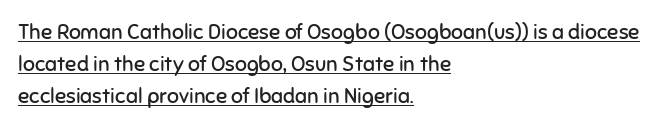
{"italic": "no", "bold": "no", "underline": "yes", "align": "left", "line_spacing": "normal", "line_spacing_ratio": 1.53, "letter_spacing": "normal", "letter_spacing_em": 0.0, "glyph_px": 21}
